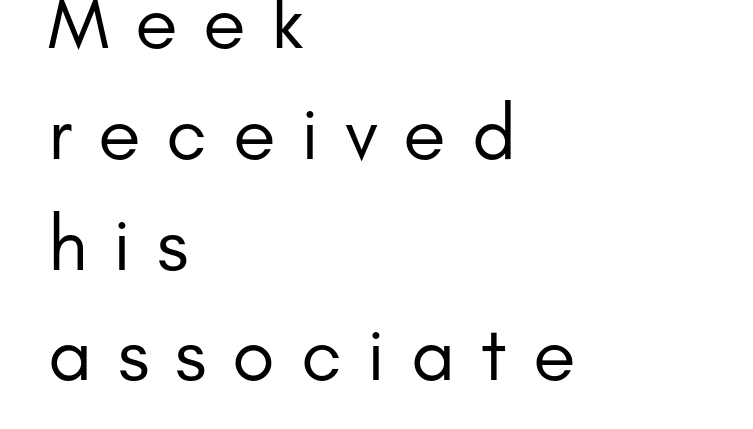
{"serif": "no", "italic": "no", "bold": "no", "weight": "regular", "width": "normal", "stroke_contrast": "low", "x_height": "small", "monospaced": "no", "underline": "no", "align": "left", "line_spacing": "normal", "line_spacing_ratio": 1.42, "letter_spacing": "wide", "letter_spacing_em": 0.33, "glyph_px": 78}
